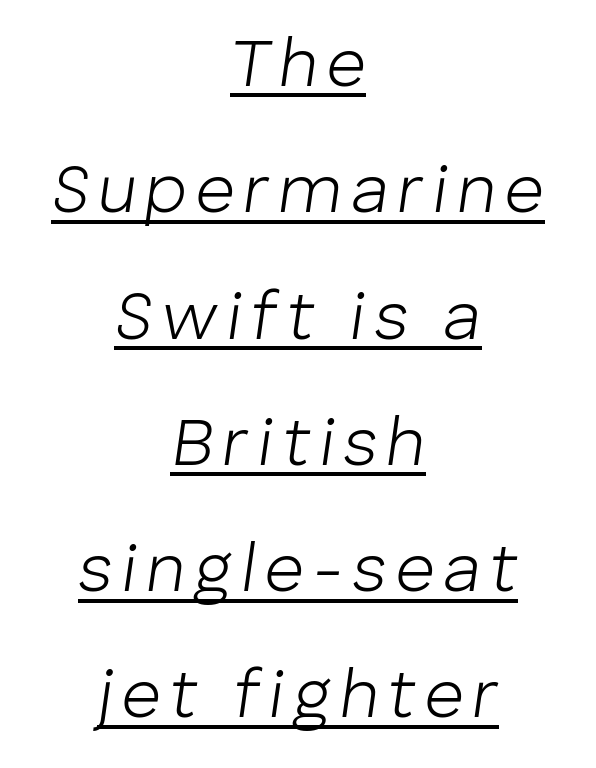
The image shows 69 px light type, italic (leaning right); set centered, line spacing 1.83x, underlined; low stroke contrast and a medium x-height.
